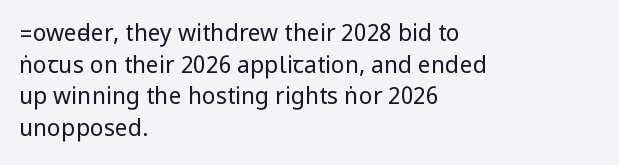
The image shows 23 px text type, upright; set left-aligned, normal line spacing (1.37x), normal letter spacing, not underlined.
